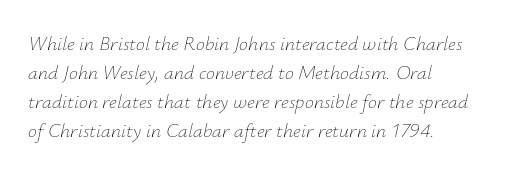
{"italic": "yes", "lean": "right", "slant_degrees": 12, "bold": "no", "underline": "no", "align": "left", "line_spacing": "normal", "line_spacing_ratio": 1.45, "letter_spacing": "normal", "letter_spacing_em": 0.0, "glyph_px": 20}
